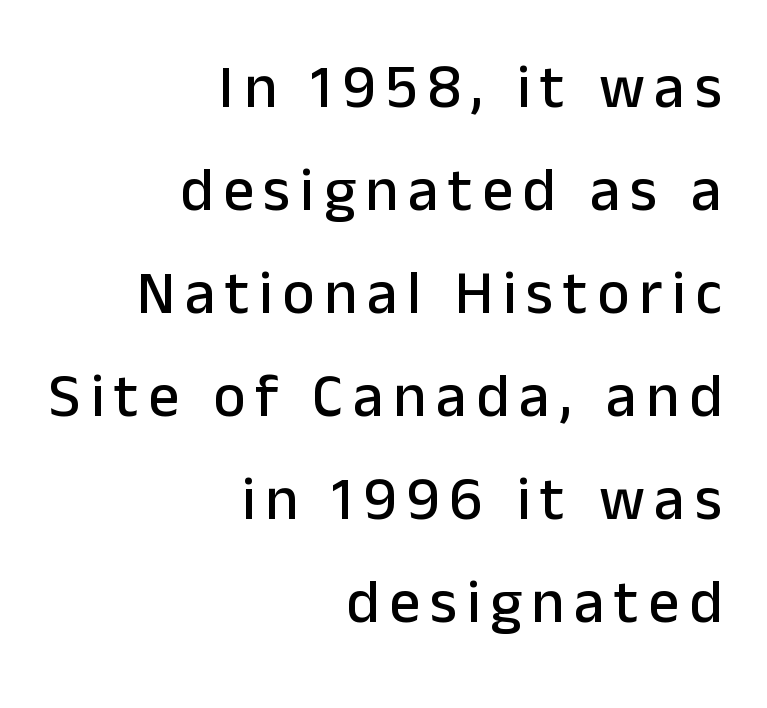
The image shows 61 px sans-serif type, upright; set right-aligned, normal line spacing (1.69x), not underlined; low stroke contrast and a medium x-height.
